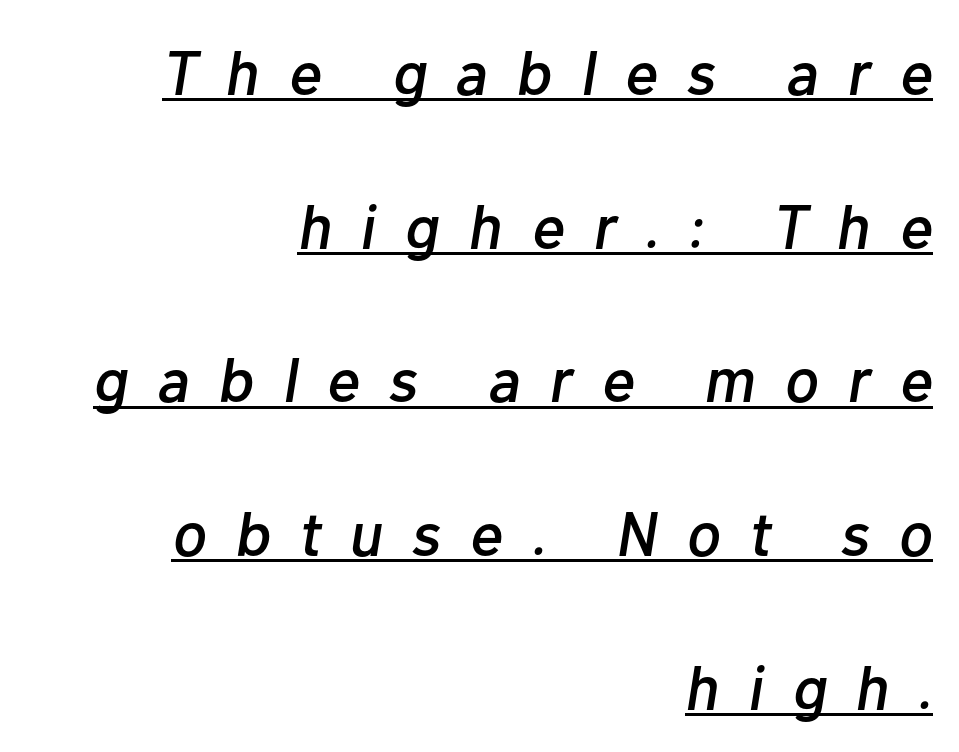
Varying glyph widths throughout — classic text-font behaviour. How would I describe the line gaps? Wide and relaxed. The type is letterspaced generously, with wide tracking. The words here are underlined. The rendering applies a slant to the glyphs.
